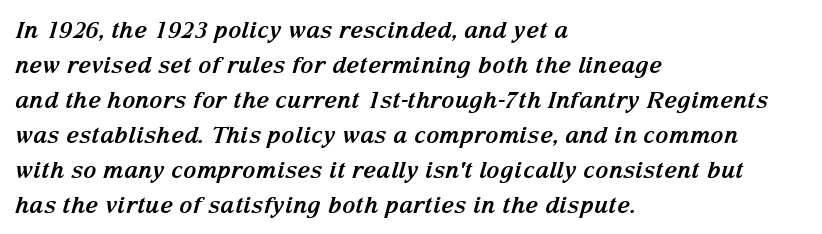
The image shows 23 px bold type, italic (leaning right); set left-aligned, normal line spacing (1.52x), normal letter spacing, not underlined.
